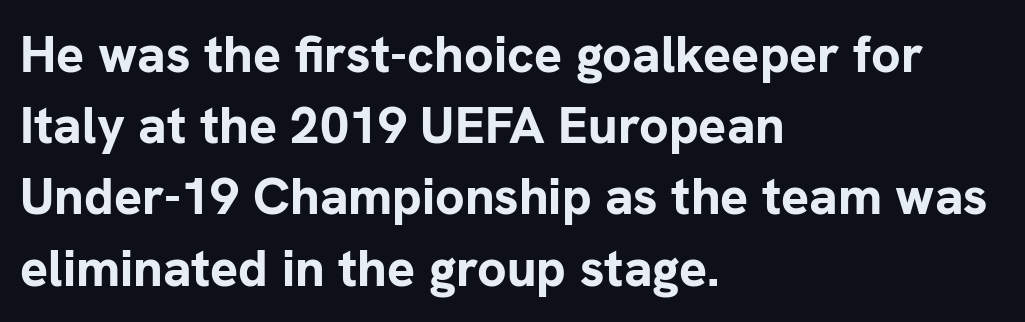
Q: Is the text bold? A: Yes.
Q: Is the text italic (slanted)? A: No, it is upright.
Q: Is the typeface a serif or a sans-serif typeface? A: Sans-serif.
Q: Is the text underlined? A: No.
Q: How is the paragraph aligned? A: Left-aligned.
Q: Is the spacing between letters normal or unusually wide? A: Normal.
Q: Is the spacing between lines tight, normal or loose? A: Normal.
Q: Width (condensed, normal, or wide)? A: Normal.
Q: Stroke contrast? A: Low.
Q: x-height? A: Medium.
Q: Monospaced? A: No.
